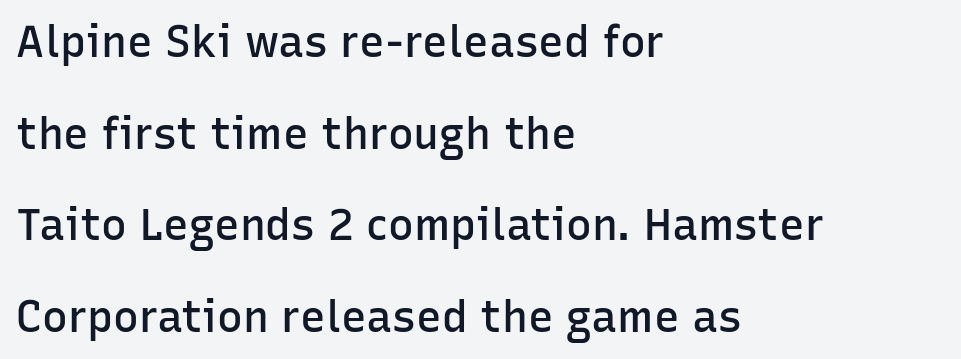
This sample trades compactness for vertical openness between lines. What kind of face is this? One without serifs — a sans. Compared with typical body copy, the letter spacing here is the same. Looks like regular typesetting: each glyph gets only the width it needs. Posture: vertical.
